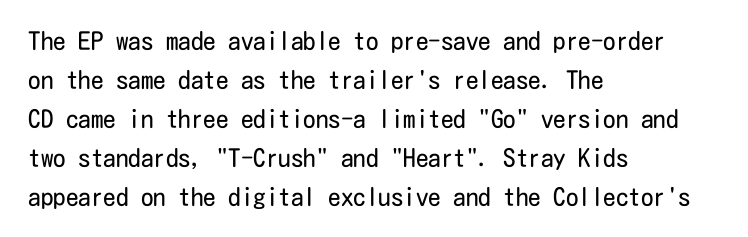
The space between consecutive lines is moderate. In terms of letterspacing, this is plain default setting. This rendering features lettering with no underline. Is the stroke heavy? The answer is a plain regular-or-lighter.
